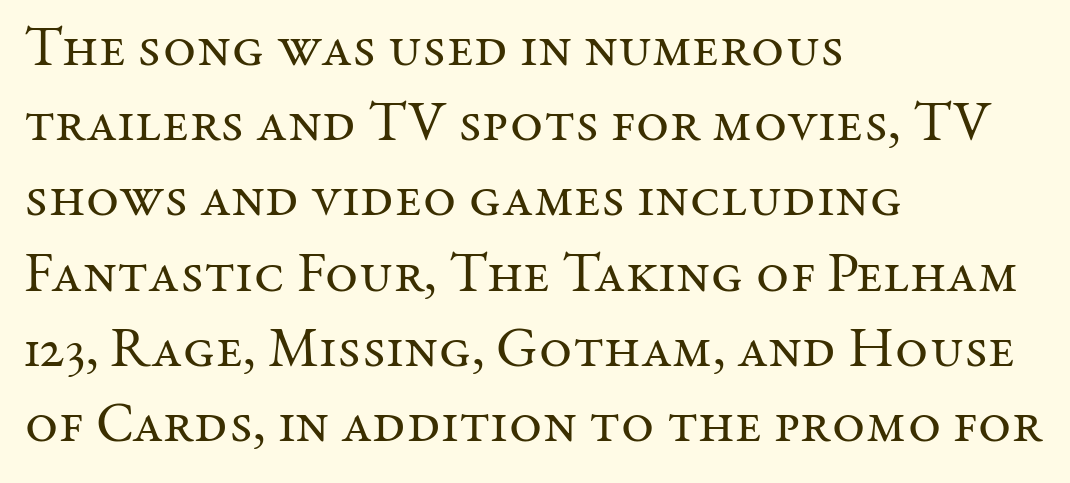
{"serif": "yes", "italic": "no", "bold": "no", "weight": "regular", "width": "normal", "stroke_contrast": "medium", "x_height": "medium", "monospaced": "no", "underline": "no", "align": "left", "line_spacing": "normal", "line_spacing_ratio": 1.32, "letter_spacing": "normal", "letter_spacing_em": 0.0, "glyph_px": 57}
